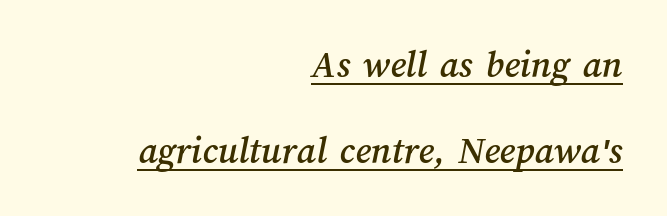
{"width": "normal", "stroke_contrast": "medium", "x_height": "medium", "monospaced": "no", "underline": "yes", "align": "right", "line_spacing": "loose", "line_spacing_ratio": 2.2, "letter_spacing": "normal", "letter_spacing_em": 0.0, "glyph_px": 39}
